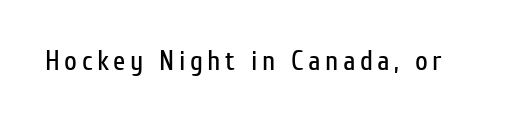
The image shows 28 px regular-weight, condensed sans-serif type, upright; set not underlined; low stroke contrast and a medium x-height.
